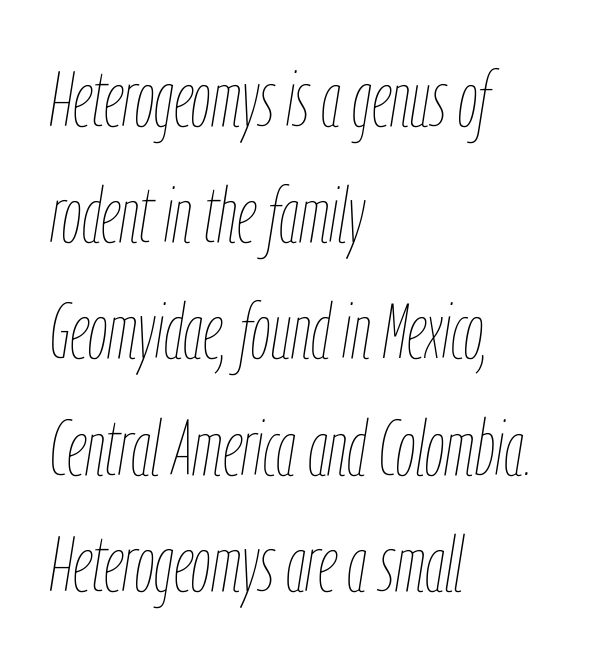
The typesetter chose a ragged-right arrangement here. This sample uses plain, unmodified letter spacing. The glyphs are unaccompanied by any horizontal stroke below them. Slant detected: the letters are inclined. Evenly set lines give the paragraph a standard silhouette. Unbolded letterforms with no extra heft.
